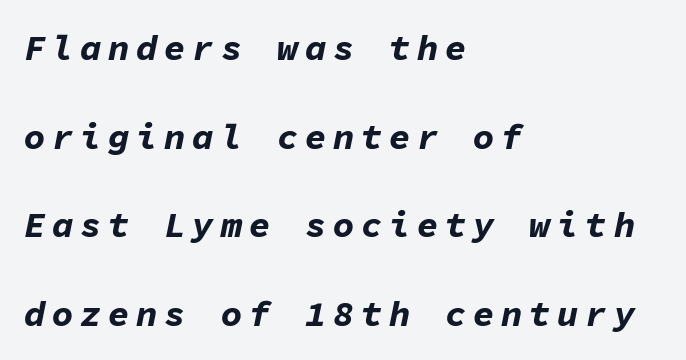
These lines carry a lot of weight — the face is fully bold. The space between consecutive lines is lavish. The space beneath each line is pristine and unruled. Looking at the ascenders, they clearly lean. Every row of glyphs begins at an identical x-position on the left.
